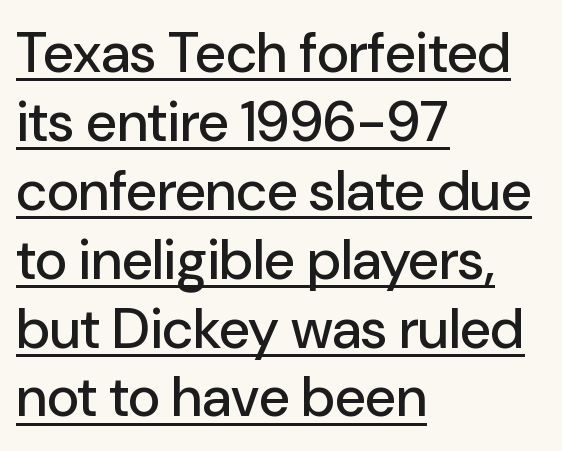
The image shows 56 px sans-serif type, upright; set left-aligned, line spacing 1.23x, normal letter spacing, underlined; low stroke contrast and a medium x-height.
